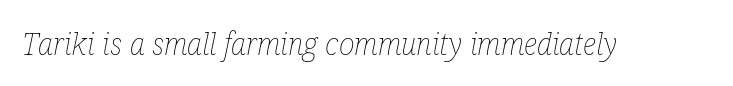
The image shows 30 px thin, condensed type, italic (leaning right); set normal letter spacing, not underlined; low stroke contrast and a medium x-height.
